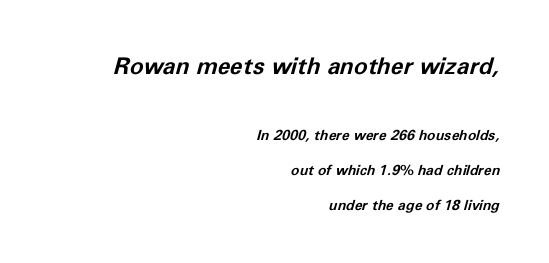
{"italic": "yes", "lean": "right", "slant_degrees": 11, "bold": "yes", "underline": "no", "align": "right", "line_spacing": "loose", "line_spacing_ratio": 2.5, "letter_spacing": "normal", "letter_spacing_em": 0.0, "larger_block": "first", "size_ratio": 1.64, "glyph_px": 23}
